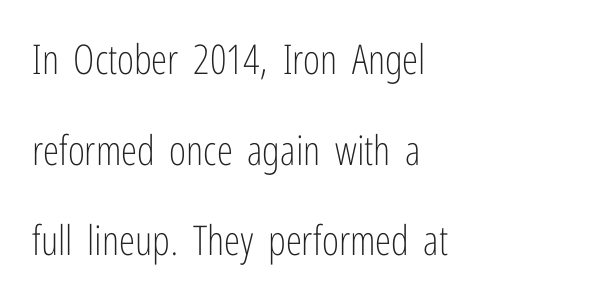
{"serif": "no", "italic": "no", "bold": "no", "weight": "light", "width": "condensed", "stroke_contrast": "low", "x_height": "medium", "monospaced": "no", "underline": "no", "align": "left", "line_spacing": "loose", "line_spacing_ratio": 2.21, "letter_spacing": "normal", "letter_spacing_em": 0.0, "glyph_px": 41}
